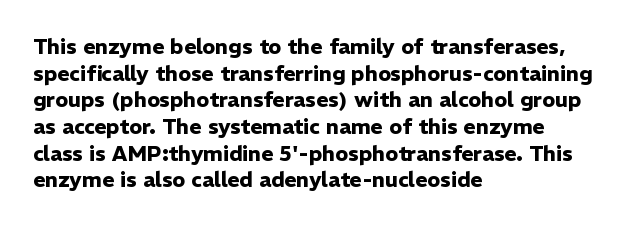
Q: Is the text bold? A: Yes.
Q: Is the text italic (slanted)? A: No, it is upright.
Q: Is the text underlined? A: No.
Q: How is the paragraph aligned? A: Left-aligned.
Q: Is the spacing between letters normal or unusually wide? A: Normal.
Q: Is the spacing between lines tight, normal or loose? A: Normal.
